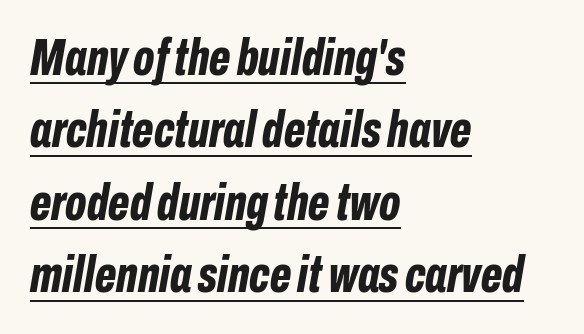
The image shows 51 px bold, condensed type, italic (leaning right); set left-aligned, normal line spacing (1.42x), normal letter spacing, underlined; low stroke contrast and a medium x-height.
